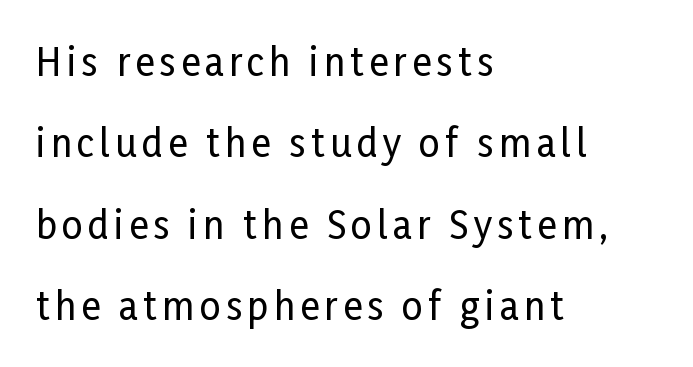
{"serif": "no", "italic": "no", "width": "condensed", "stroke_contrast": "low", "x_height": "medium", "monospaced": "no", "underline": "no", "align": "left", "line_spacing": "loose", "line_spacing_ratio": 2.2, "glyph_px": 37}
